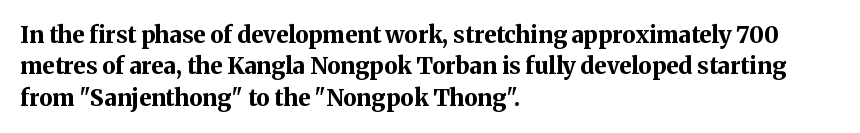
Q: Is the text bold? A: Yes.
Q: Is the text italic (slanted)? A: No, it is upright.
Q: Is the text underlined? A: No.
Q: How is the paragraph aligned? A: Left-aligned.
Q: Is the spacing between letters normal or unusually wide? A: Normal.
Q: Is the spacing between lines tight, normal or loose? A: Normal.
